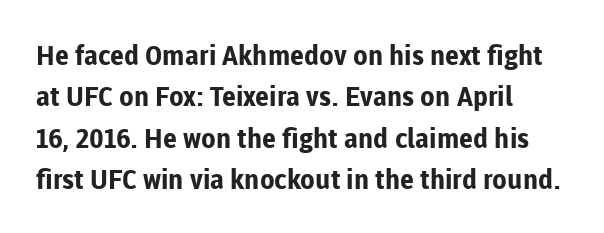
The image shows 27 px bold type, upright; set left-aligned, normal line spacing (1.53x), normal letter spacing, not underlined.
